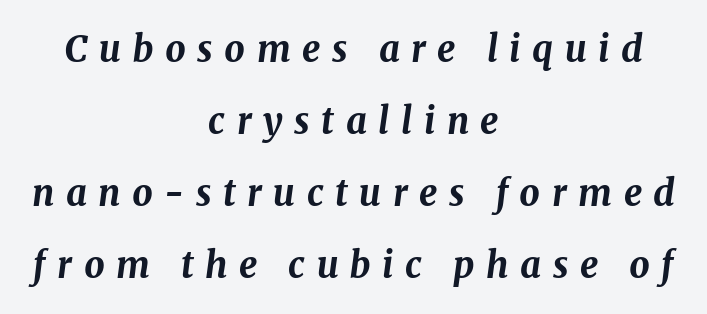
The image shows 36 px bold type, italic (leaning right); set centered, loose line spacing (2.0x), unusually wide letter spacing (+0.32 em), not underlined; medium stroke contrast and a medium x-height.
